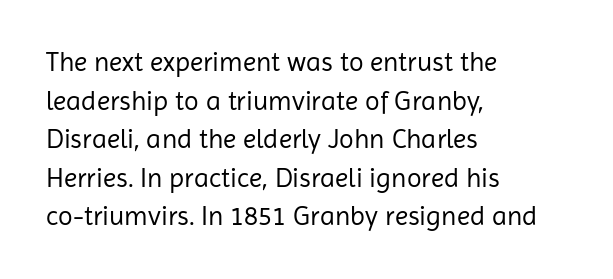
The image shows 27 px text type, upright; set left-aligned, normal line spacing (1.43x), normal letter spacing, not underlined.
